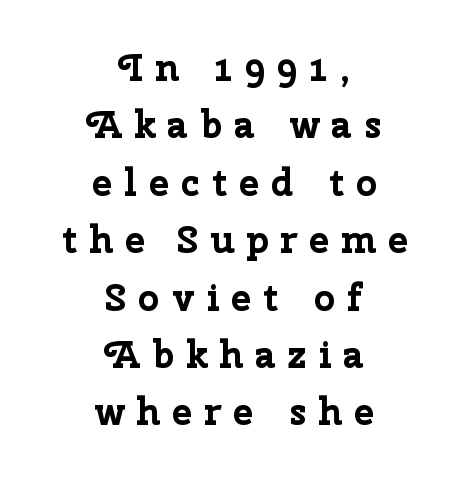
Each glyph is drawn with heavy, bold strokes. Varying glyph widths throughout — classic text-font behaviour. You can tell it's not italic because the verticals are truly vertical. This rendering employs a face without finishing strokes, i.e., a sans-serif.
